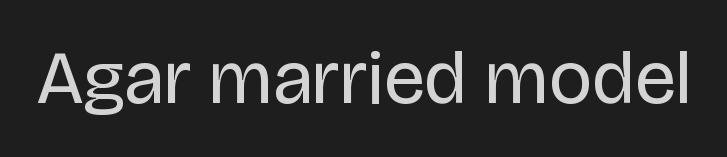
Q: Is the text bold? A: No.
Q: Is the text italic (slanted)? A: No, it is upright.
Q: Is the typeface a serif or a sans-serif typeface? A: Sans-serif.
Q: Is the text underlined? A: No.
Q: Is the spacing between letters normal or unusually wide? A: Normal.
Q: Width (condensed, normal, or wide)? A: Normal.
Q: Stroke contrast? A: Low.
Q: x-height? A: Large.
Q: Monospaced? A: No.
